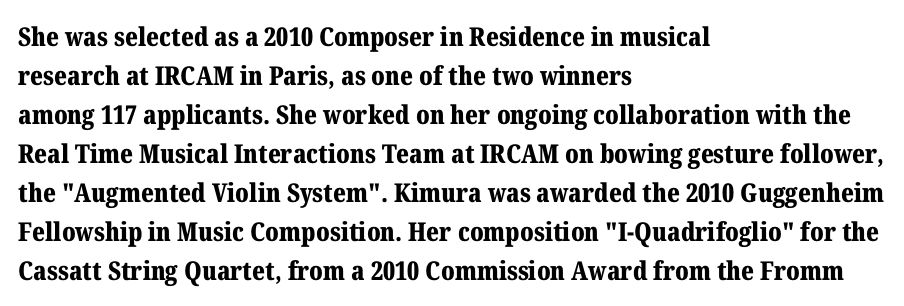
The image shows 26 px bold type, upright; set left-aligned, normal line spacing (1.5x), normal letter spacing, not underlined.
